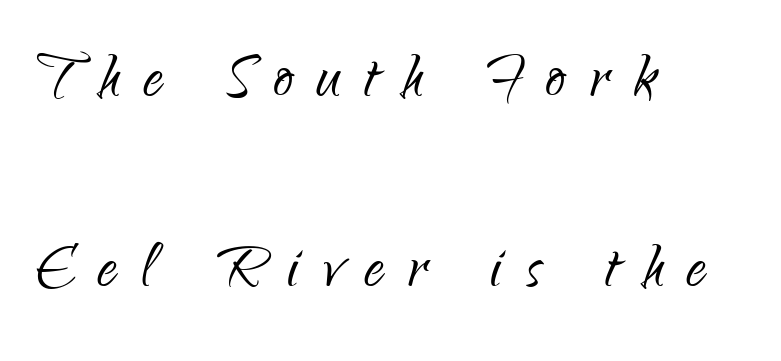
The image shows 78 px light, condensed sans-serif type; set left-aligned, loose line spacing (2.44x), unusually wide letter spacing (+0.31 em), not underlined; low stroke contrast and a small x-height.
